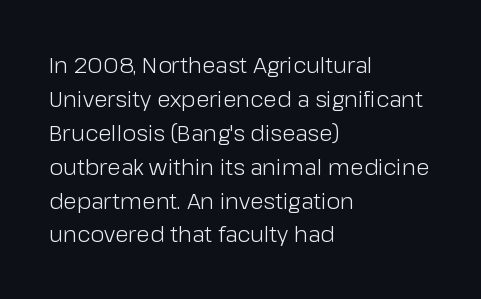
The image shows 22 px text type, upright; set left-aligned, normal line spacing (1.54x), normal letter spacing, not underlined.
